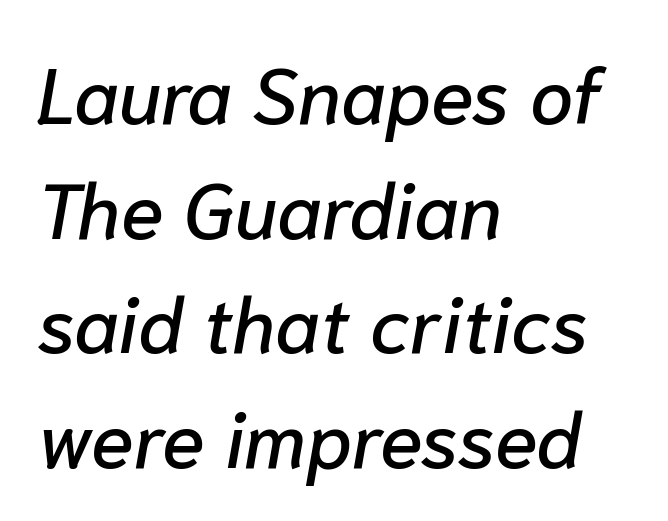
Q: Is the text italic (slanted)? A: Yes, it leans right by about 10 degrees.
Q: Is the text underlined? A: No.
Q: How is the paragraph aligned? A: Left-aligned.
Q: Is the spacing between letters normal or unusually wide? A: Normal.
Q: Is the spacing between lines tight, normal or loose? A: Normal.
Q: Width (condensed, normal, or wide)? A: Normal.
Q: Stroke contrast? A: Low.
Q: x-height? A: Medium.
Q: Monospaced? A: No.
